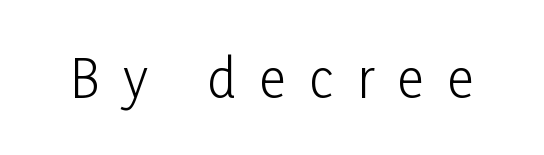
There is plenty of visible air inserted between adjacent glyphs. Tall strokes in this sample are plumb rather than angled. You could not count columns in this text — the font is proportionally spaced. A quiet, ordinary-to-light weight characterises the typeface.
